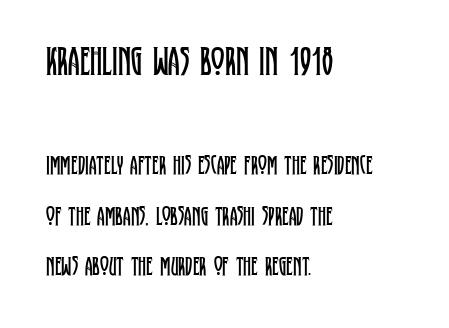
{"serif": "yes", "italic": "no", "bold": "no", "weight": "regular", "width": "condensed", "stroke_contrast": "low", "x_height": "large", "monospaced": "no", "underline": "no", "align": "left", "line_spacing_ratio": 1.87, "letter_spacing": "normal", "letter_spacing_em": 0.0, "larger_block": "first", "size_ratio": 1.52, "glyph_px": 41}
